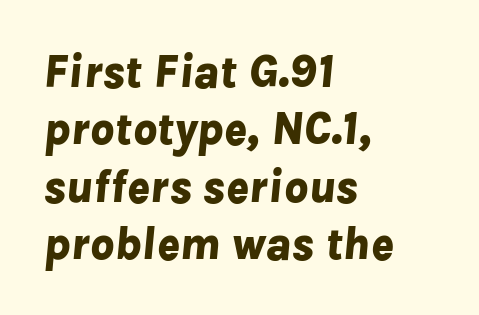
The image shows 47 px bold type, italic (leaning right); set left-aligned, line spacing 1.22x, normal letter spacing, not underlined; low stroke contrast and a medium x-height.
